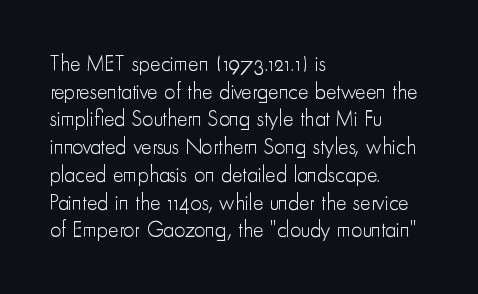
The typeface has the unassuming heft of standard copy or less. Vertical strokes here are truly vertical. A clean baseline with only descenders dipping below it. Default kerning and tracking; the words read as compact shapes.
